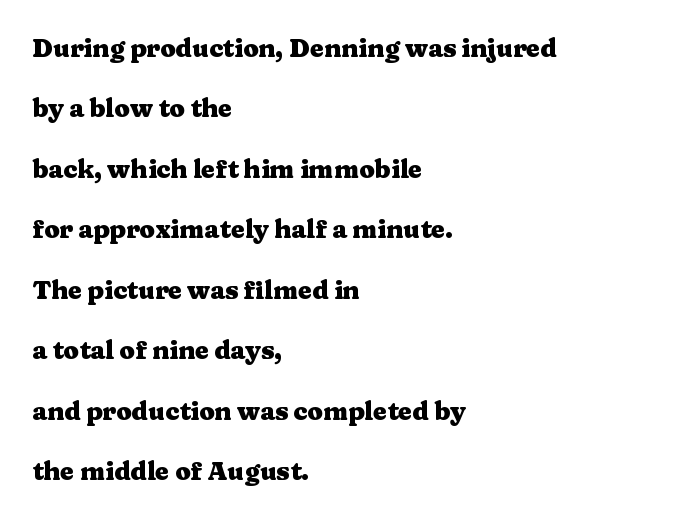
The image shows 25 px bold type, upright; set left-aligned, loose line spacing (2.42x), normal letter spacing, not underlined.
